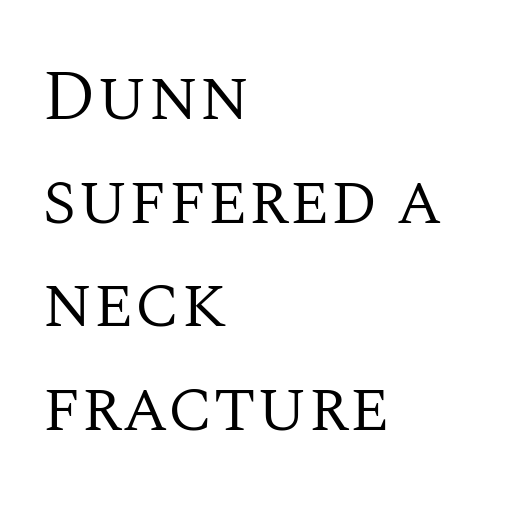
Q: Is the text bold? A: No.
Q: Is the text italic (slanted)? A: No, it is upright.
Q: Is the typeface a serif or a sans-serif typeface? A: Serif.
Q: Is the text underlined? A: No.
Q: How is the paragraph aligned? A: Left-aligned.
Q: Is the spacing between letters normal or unusually wide? A: Normal.
Q: Is the spacing between lines tight, normal or loose? A: Normal.
Q: Width (condensed, normal, or wide)? A: Normal.
Q: Stroke contrast? A: Medium.
Q: x-height? A: Large.
Q: Monospaced? A: No.
